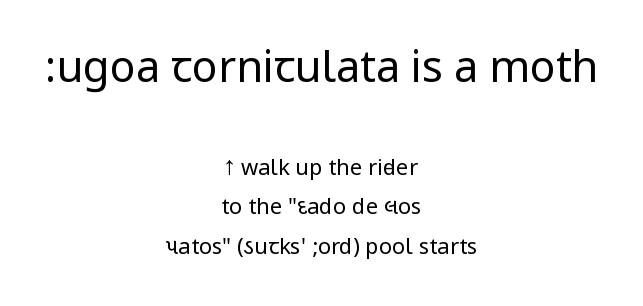
{"serif": "no", "italic": "no", "bold": "no", "weight": "regular", "width": "condensed", "stroke_contrast": "low", "underline": "no", "align": "center", "line_spacing_ratio": 1.8, "letter_spacing": "normal", "letter_spacing_em": 0.0, "larger_block": "first", "size_ratio": 1.95, "glyph_px": 43}
